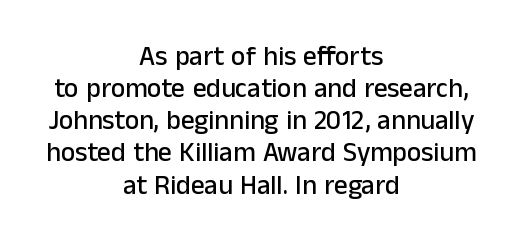
{"italic": "no", "underline": "no", "align": "center", "line_spacing_ratio": 1.19, "letter_spacing": "normal", "letter_spacing_em": 0.0, "glyph_px": 27}
